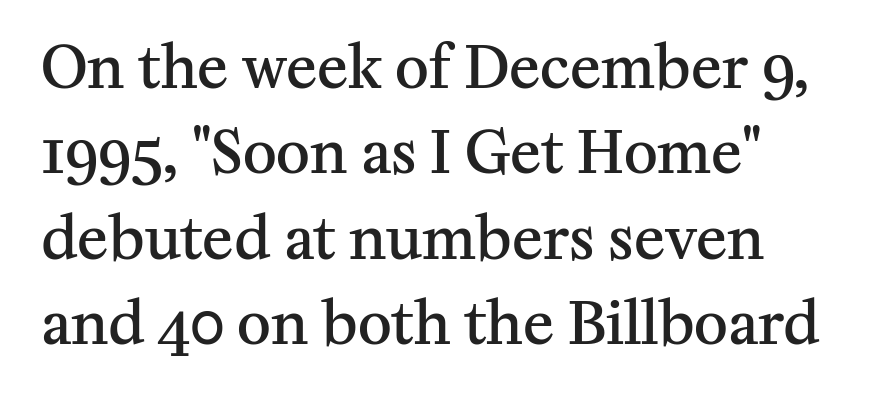
Q: Is the text bold? A: Semi-bold.
Q: Is the text italic (slanted)? A: No, it is upright.
Q: Is the typeface a serif or a sans-serif typeface? A: Serif.
Q: Is the text underlined? A: No.
Q: Is the spacing between letters normal or unusually wide? A: Normal.
Q: Is the spacing between lines tight, normal or loose? A: Normal.
Q: Width (condensed, normal, or wide)? A: Normal.
Q: Stroke contrast? A: Medium.
Q: x-height? A: Medium.
Q: Monospaced? A: No.
